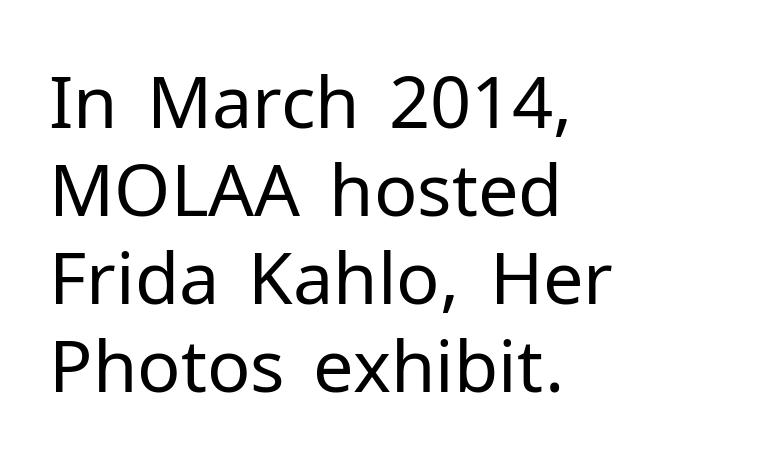
The image shows 72 px regular-weight sans-serif type, upright; set left-aligned, line spacing 1.22x, normal letter spacing, not underlined; low stroke contrast and a medium x-height.
